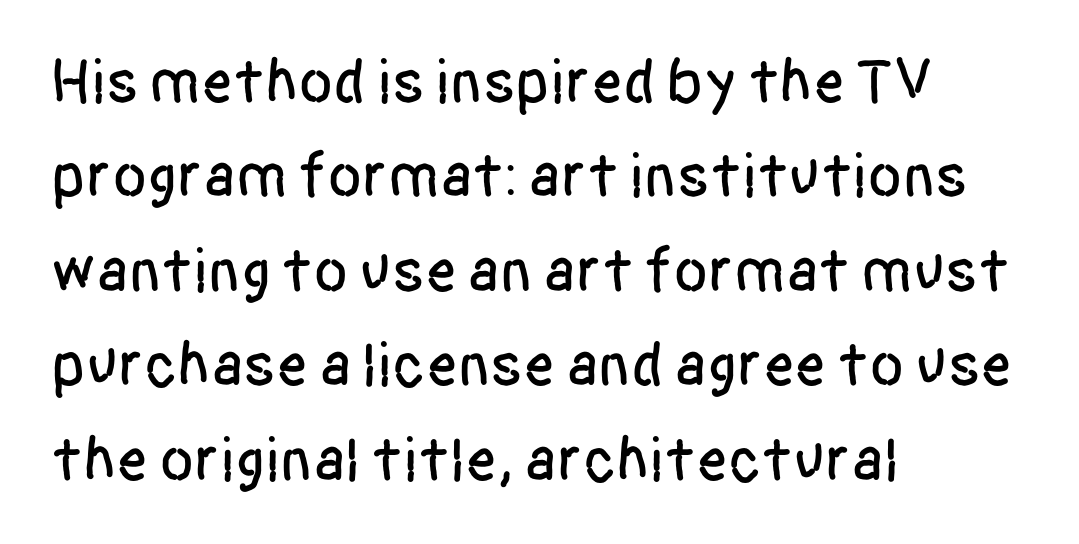
The space beneath each line is pristine and unruled. Is this a fixed-width face? No — the glyphs have proportional, varying widths. The typesetter chose a ragged-right arrangement here. The text was rendered using a sans face with plain stroke endings. The lettering holds an erect, upright posture throughout. If you measured baseline to baseline, you'd find a middling distance.
